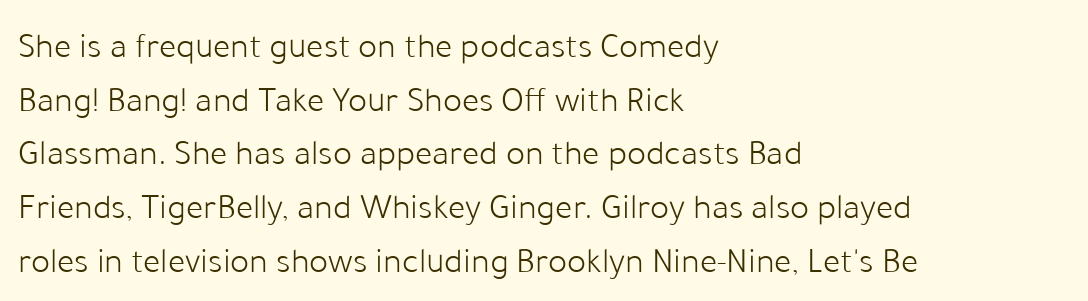
Stroke thickness stays within the range of a standard reading face or lighter. The letters sit at their default tracking, neither squeezed nor spread. The paragraph has a hard left edge and a soft right edge. The type family on display is of the sans-serif kind.
